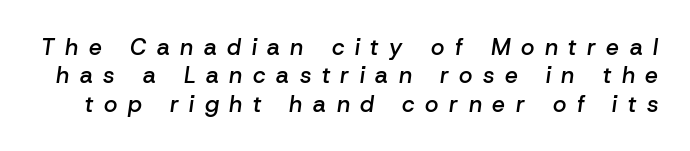
Q: Is the text bold? A: Semi-bold.
Q: Is the text italic (slanted)? A: Yes, it leans right by about 8 degrees.
Q: Is the text underlined? A: No.
Q: Is the spacing between letters normal or unusually wide? A: Unusually wide.
